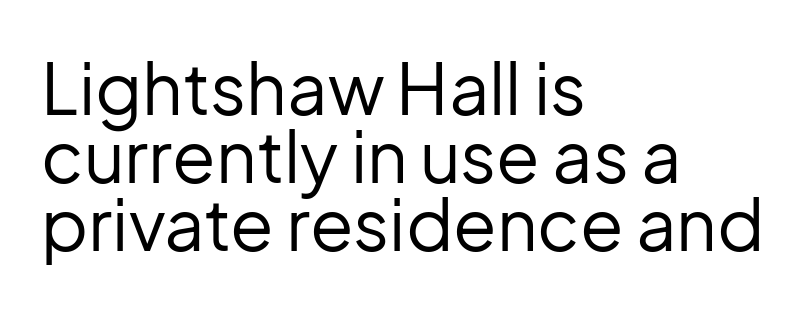
Q: Is the text bold? A: No.
Q: Is the text italic (slanted)? A: No, it is upright.
Q: Is the typeface a serif or a sans-serif typeface? A: Sans-serif.
Q: Is the text underlined? A: No.
Q: How is the paragraph aligned? A: Left-aligned.
Q: Is the spacing between letters normal or unusually wide? A: Normal.
Q: Is the spacing between lines tight, normal or loose? A: Tight.
Q: Width (condensed, normal, or wide)? A: Normal.
Q: Stroke contrast? A: Low.
Q: x-height? A: Medium.
Q: Monospaced? A: No.
